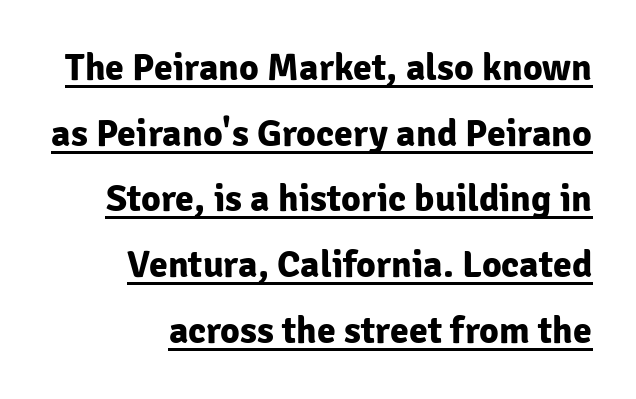
Q: Is the text bold? A: Yes.
Q: Is the text italic (slanted)? A: No, it is upright.
Q: Is the typeface a serif or a sans-serif typeface? A: Sans-serif.
Q: Is the text underlined? A: Yes.
Q: How is the paragraph aligned? A: Right-aligned.
Q: Is the spacing between letters normal or unusually wide? A: Normal.
Q: Width (condensed, normal, or wide)? A: Normal.
Q: Stroke contrast? A: Low.
Q: x-height? A: Medium.
Q: Monospaced? A: No.
